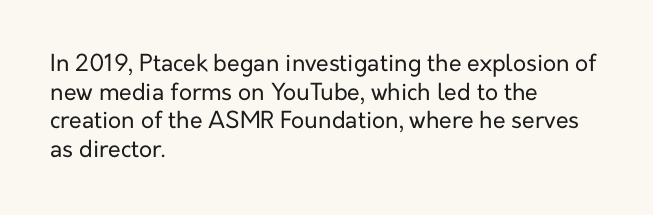
The image shows 23 px text type, upright; set left-aligned, line spacing 1.24x, normal letter spacing, not underlined.
